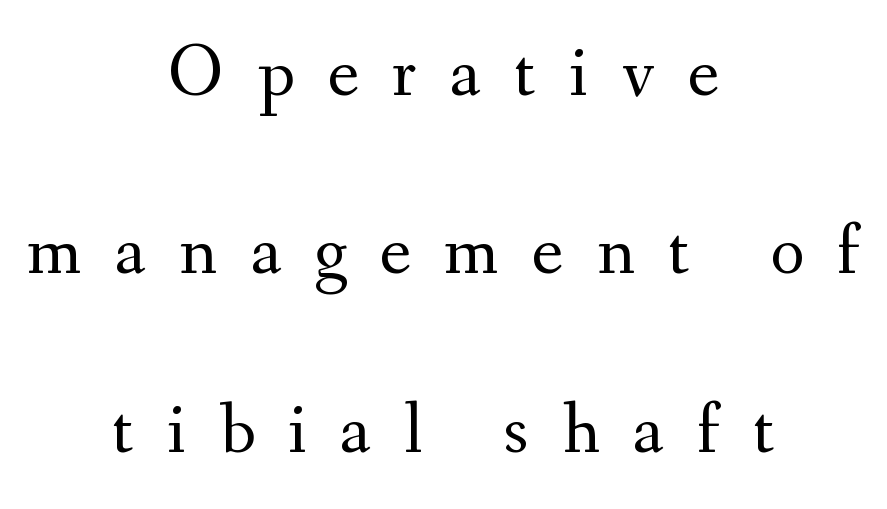
Q: Is the text bold? A: No.
Q: Is the text italic (slanted)? A: No, it is upright.
Q: Is the typeface a serif or a sans-serif typeface? A: Serif.
Q: Is the text underlined? A: No.
Q: How is the paragraph aligned? A: Centered.
Q: Is the spacing between letters normal or unusually wide? A: Unusually wide.
Q: Is the spacing between lines tight, normal or loose? A: Loose.
Q: Width (condensed, normal, or wide)? A: Normal.
Q: Stroke contrast? A: Medium.
Q: x-height? A: Small.
Q: Monospaced? A: No.
